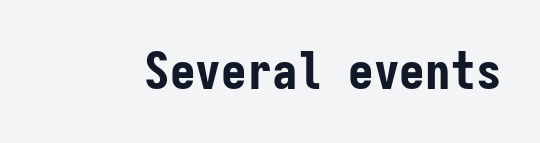
The image shows 51 px bold, condensed sans-serif type, upright, monospaced; set normal letter spacing, not underlined; low stroke contrast and a medium x-height.
